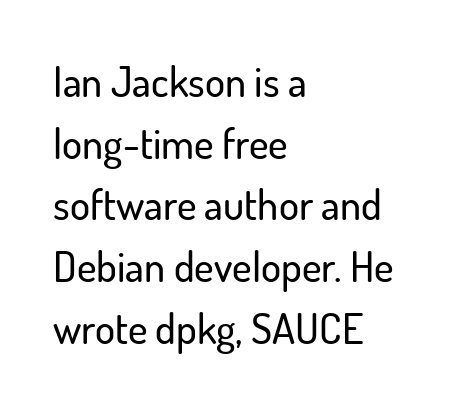
One-word summary of the alignment: left. Letterform terminals end flat and unadorned throughout the passage. A normal amount of white space separates one row of letters from the next. Character widths vary here, with narrow letters taking less room than wide ones.
